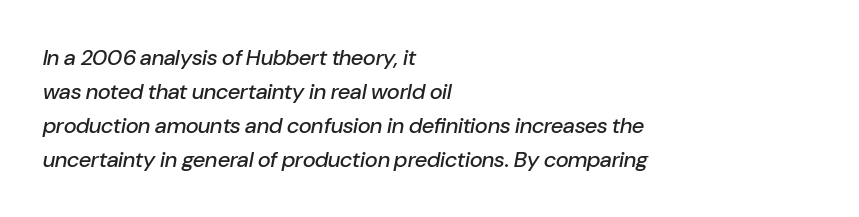
The specimen reads as italic at a glance. Underlining? Definitely not there. The vertical gap from one line to the next is medium. The lines are quadded left.
